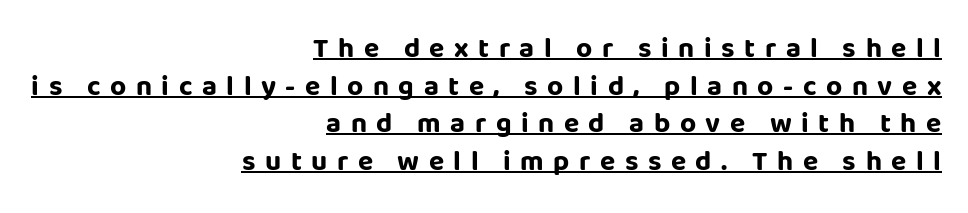
The image shows 28 px bold sans-serif type, upright; set right-aligned, normal line spacing (1.34x), unusually wide letter spacing (+0.34 em), underlined; low stroke contrast and a large x-height.
